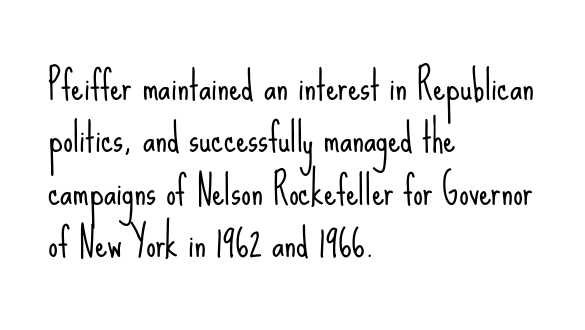
The image shows 39 px light, condensed sans-serif type, upright; set left-aligned, normal line spacing (1.34x), normal letter spacing, not underlined; low stroke contrast and a small x-height.
